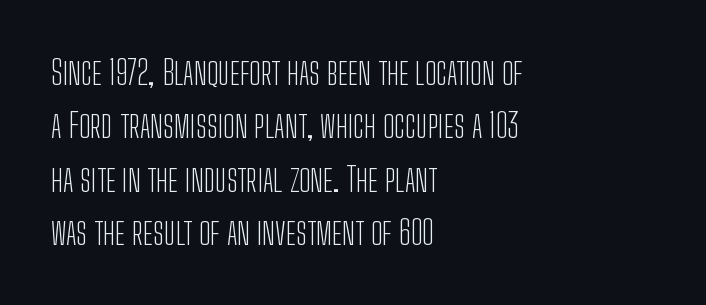
{"serif": "no", "italic": "no", "bold": "no", "weight": "light", "width": "condensed", "stroke_contrast": "low", "x_height": "medium", "monospaced": "no", "underline": "no", "align": "left", "line_spacing": "normal", "line_spacing_ratio": 1.57, "letter_spacing": "normal", "letter_spacing_em": 0.0, "glyph_px": 34}
